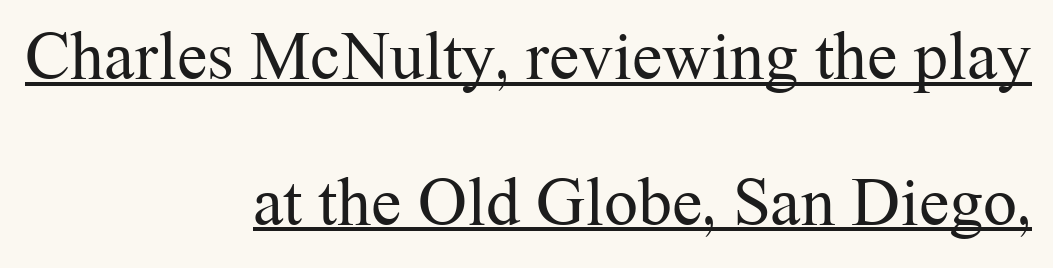
Q: Is the text bold? A: No.
Q: Is the text italic (slanted)? A: No, it is upright.
Q: Is the typeface a serif or a sans-serif typeface? A: Serif.
Q: Is the text underlined? A: Yes.
Q: How is the paragraph aligned? A: Right-aligned.
Q: Is the spacing between letters normal or unusually wide? A: Normal.
Q: Is the spacing between lines tight, normal or loose? A: Loose.
Q: Width (condensed, normal, or wide)? A: Normal.
Q: Stroke contrast? A: Medium.
Q: x-height? A: Medium.
Q: Monospaced? A: No.
